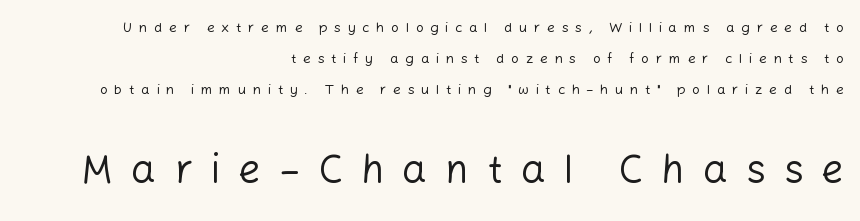
The image shows 39 px regular-weight sans-serif type, upright; set right-aligned, loose line spacing (2.2x), unusually wide letter spacing (+0.47 em), not underlined; the second (bottom) block is 2.79x larger; low stroke contrast and a medium x-height.
